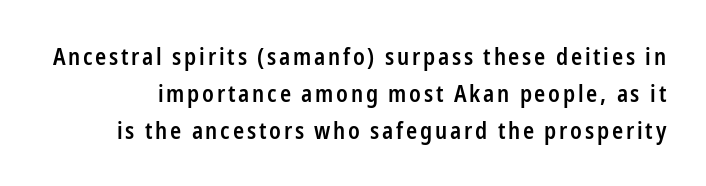
Q: Is the text bold? A: Semi-bold.
Q: Is the text italic (slanted)? A: No, it is upright.
Q: Is the text underlined? A: No.
Q: Is the spacing between lines tight, normal or loose? A: Normal.
